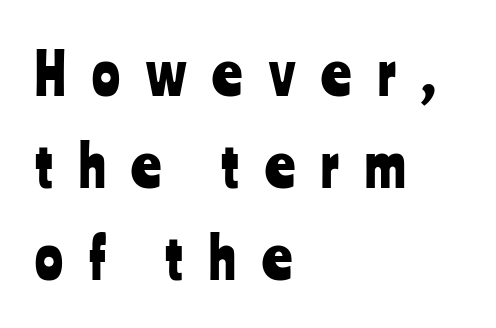
{"serif": "no", "italic": "no", "width": "condensed", "stroke_contrast": "low", "x_height": "medium", "monospaced": "no", "underline": "no", "align": "left", "line_spacing": "normal", "line_spacing_ratio": 1.59, "letter_spacing": "wide", "letter_spacing_em": 0.45, "glyph_px": 58}
